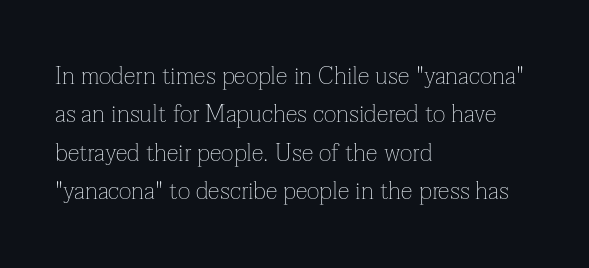
{"italic": "no", "bold": "no", "underline": "no", "align": "left", "line_spacing": "normal", "line_spacing_ratio": 1.6, "letter_spacing": "normal", "letter_spacing_em": 0.0, "glyph_px": 24}
